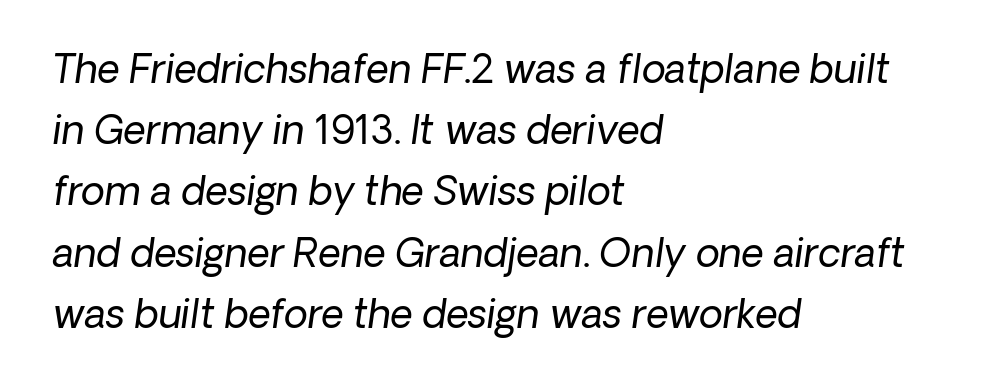
{"serif": "no", "bold": "no", "weight": "regular", "width": "normal", "stroke_contrast": "low", "x_height": "medium", "monospaced": "no", "underline": "no", "align": "left", "line_spacing": "normal", "line_spacing_ratio": 1.57, "letter_spacing": "normal", "letter_spacing_em": 0.0, "glyph_px": 39}
